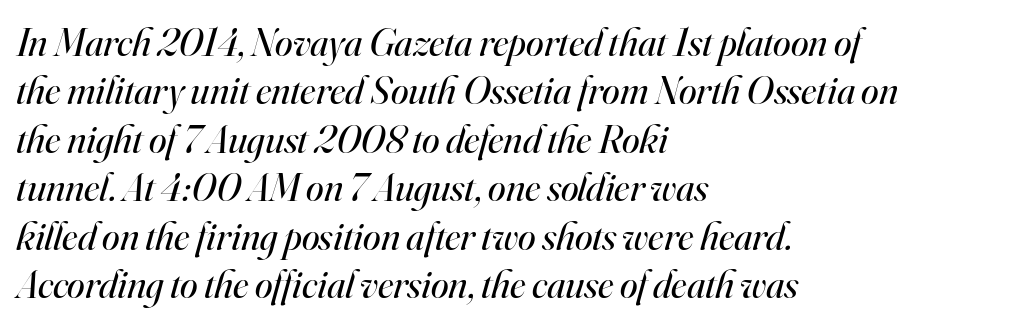
The typesetter chose a ragged-right arrangement here. Stroke terminals: seriffed. The passage shown is typed in a proportional face where columns would drift. The letterforms sit at book weight or below.
